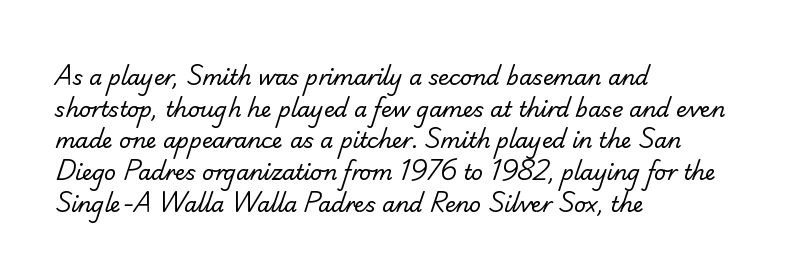
{"bold": "no", "underline": "no", "align": "left", "line_spacing": "normal", "line_spacing_ratio": 1.51, "letter_spacing": "normal", "letter_spacing_em": 0.0, "glyph_px": 21}
